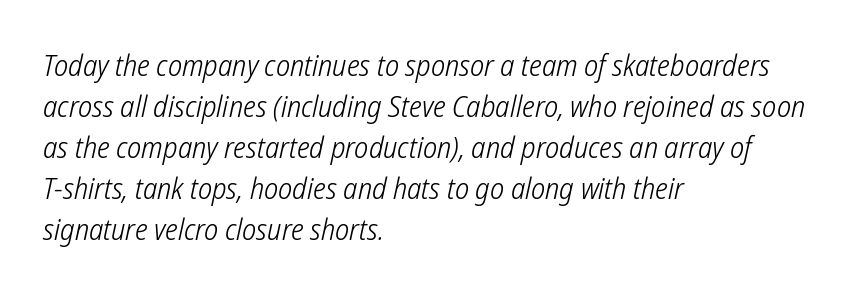
Q: Is the text bold? A: No.
Q: Is the typeface a serif or a sans-serif typeface? A: Sans-serif.
Q: Is the text underlined? A: No.
Q: How is the paragraph aligned? A: Left-aligned.
Q: Is the spacing between letters normal or unusually wide? A: Normal.
Q: Is the spacing between lines tight, normal or loose? A: Normal.
Q: Width (condensed, normal, or wide)? A: Condensed.
Q: Stroke contrast? A: Low.
Q: x-height? A: Medium.
Q: Monospaced? A: No.
